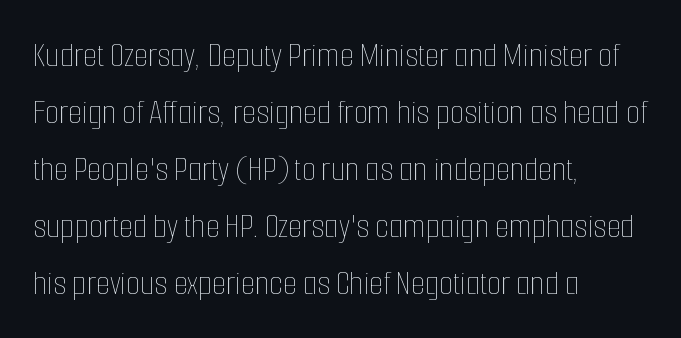
Normally led — the rows are evenly, conventionally spaced. The lettering stays uniformly vertical, giving the passage a roman look. Check the space under the baseline: it is left empty. On a weight scale, this lands at 450 or below. Horizontally, the lines are justified to the leading edge only. Character widths vary here, with narrow letters taking less room than wide ones.
